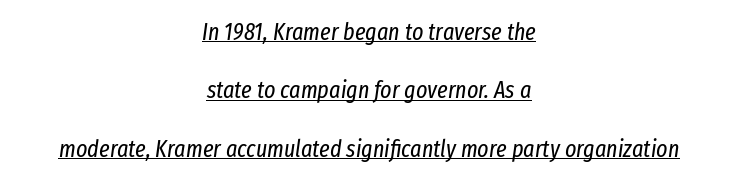
A typesetter would call this leading open, well beyond the default. Compared with typical body copy, the letter spacing here is the same. The strokes are not fattened; the text isn't bold. Italic: yes, the glyphs are oblique. A centered setting, common on invitations and titles, is used for this passage.
